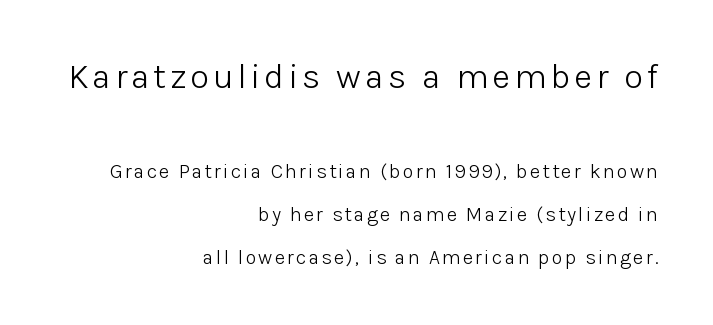
{"serif": "no", "italic": "no", "bold": "no", "weight": "light", "width": "normal", "stroke_contrast": "low", "x_height": "medium", "monospaced": "no", "underline": "no", "align": "right", "line_spacing": "loose", "line_spacing_ratio": 2.16, "larger_block": "first", "size_ratio": 1.75, "glyph_px": 35}
